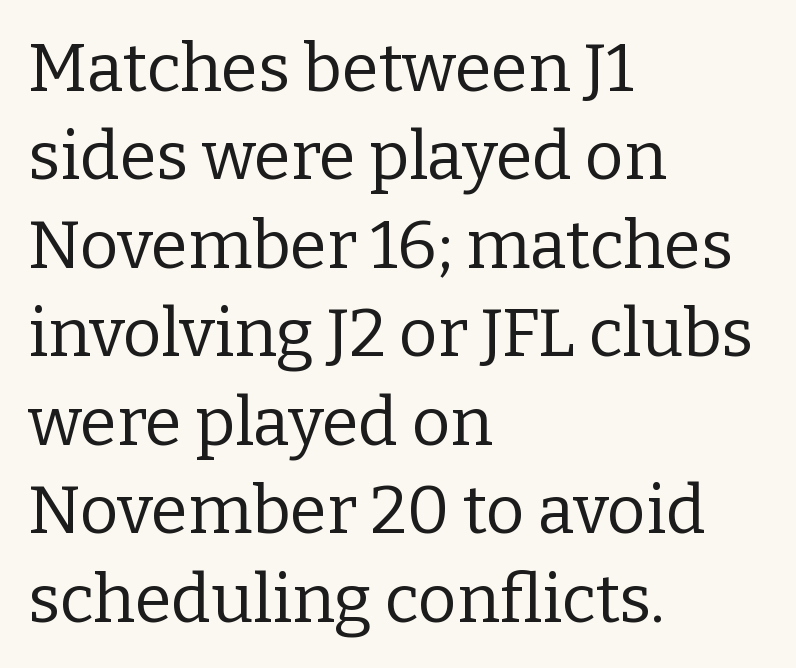
{"serif": "yes", "italic": "no", "bold": "no", "weight": "regular", "width": "normal", "stroke_contrast": "low", "x_height": "medium", "monospaced": "no", "underline": "no", "align": "left", "line_spacing": "normal", "line_spacing_ratio": 1.32, "letter_spacing": "normal", "letter_spacing_em": 0.0, "glyph_px": 67}
